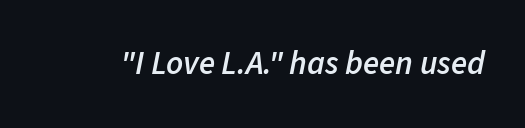
The image shows 33 px semibold type, italic (leaning right); set normal letter spacing, not underlined; low stroke contrast and a medium x-height.
